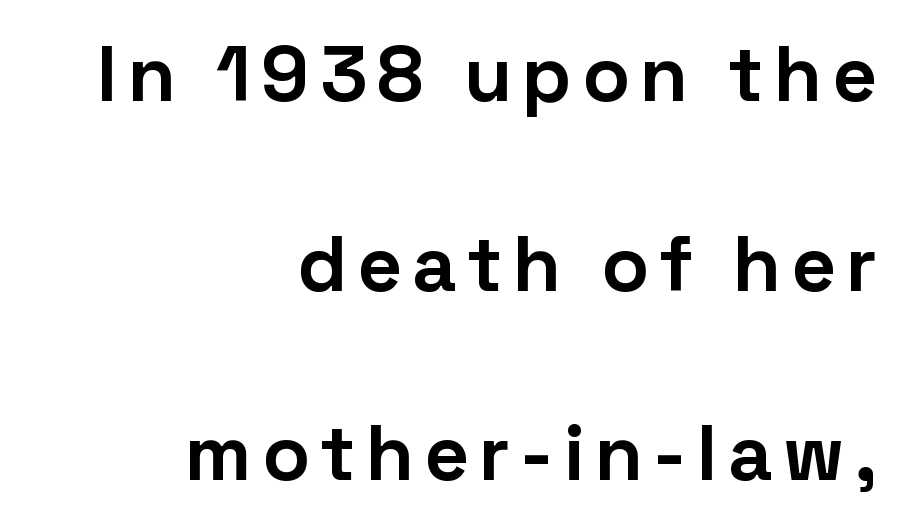
Heavy, bold letterforms. Right-aligned paragraph, ragged on the left. A typesetter would mark this as roman, not italic. This block would shrink considerably if given ordinary leading; it's expanded now. Varying glyph widths throughout — classic text-font behaviour. Lines of text with bare space underneath.
